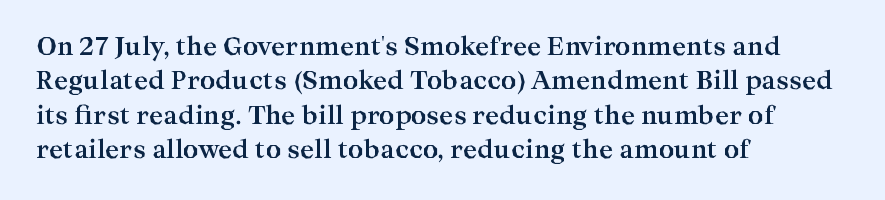
{"italic": "no", "bold": "yes", "underline": "no", "align": "left", "line_spacing": "normal", "line_spacing_ratio": 1.43, "letter_spacing": "normal", "letter_spacing_em": 0.0, "glyph_px": 24}
